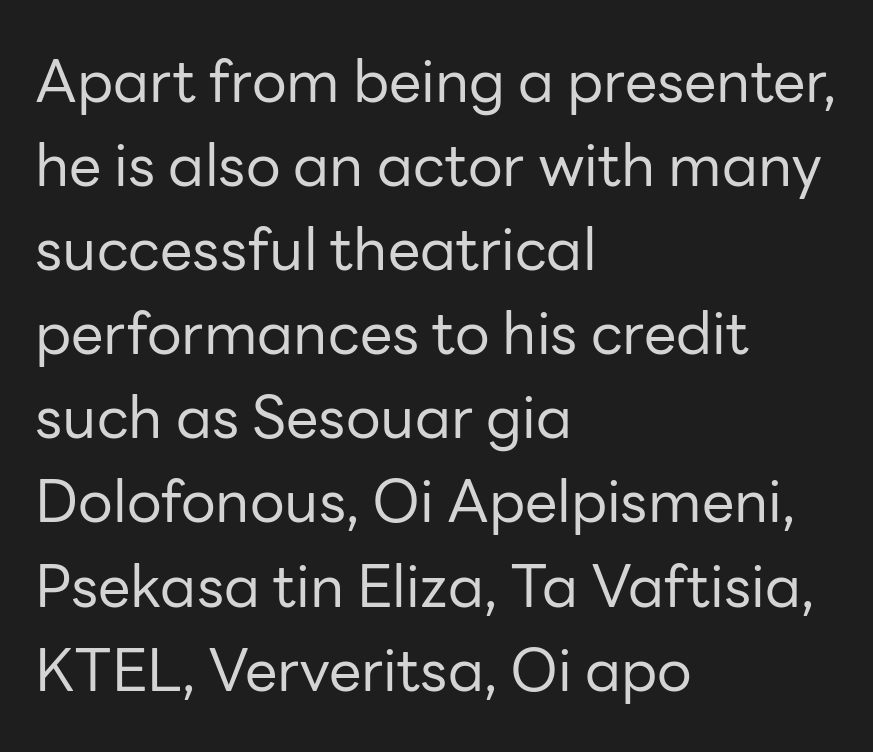
Q: Is the text bold? A: No.
Q: Is the text italic (slanted)? A: No, it is upright.
Q: Is the typeface a serif or a sans-serif typeface? A: Sans-serif.
Q: Is the text underlined? A: No.
Q: How is the paragraph aligned? A: Left-aligned.
Q: Is the spacing between letters normal or unusually wide? A: Normal.
Q: Is the spacing between lines tight, normal or loose? A: Normal.
Q: Width (condensed, normal, or wide)? A: Normal.
Q: Stroke contrast? A: Low.
Q: x-height? A: Medium.
Q: Monospaced? A: No.
